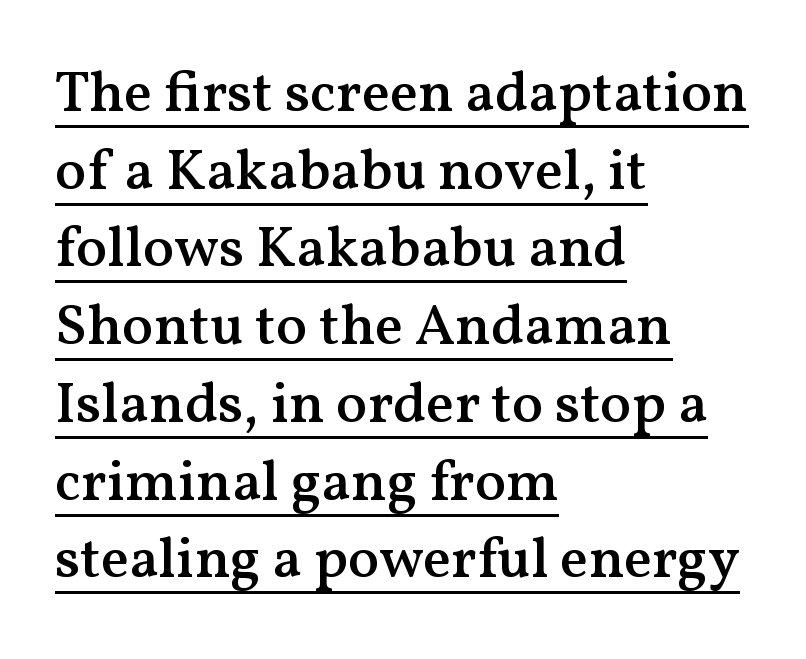
The image shows 58 px semibold serif type, upright; set left-aligned, normal line spacing (1.34x), normal letter spacing, underlined; medium stroke contrast and a medium x-height.
